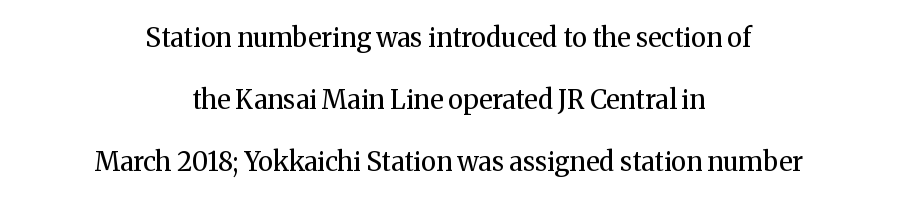
The image shows 26 px text type, upright; set centered, loose line spacing (2.39x), normal letter spacing, not underlined.
